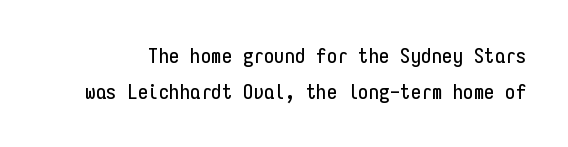
Q: Is the text italic (slanted)? A: No, it is upright.
Q: Is the text underlined? A: No.
Q: Is the spacing between letters normal or unusually wide? A: Normal.
